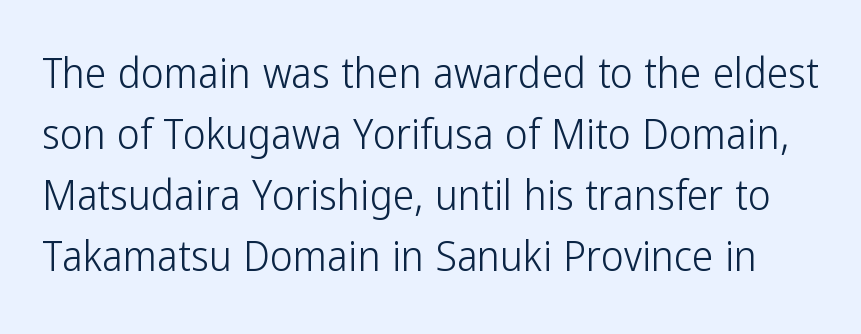
{"serif": "no", "italic": "no", "bold": "no", "weight": "light", "width": "condensed", "stroke_contrast": "low", "x_height": "medium", "monospaced": "no", "underline": "no", "line_spacing": "normal", "line_spacing_ratio": 1.42, "letter_spacing": "normal", "letter_spacing_em": 0.0, "glyph_px": 43}
